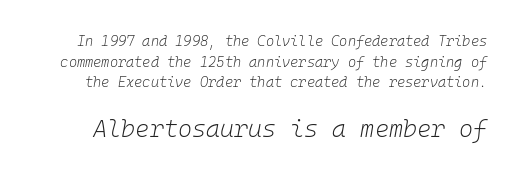
Honestly, the row spacing looks completely unremarkable. These two chunks differ in scale, with the bottom chunk taking the larger measure. Anything drawn beneath the words? Only blank space. A quiet, ordinary-to-light weight characterises the typeface.
